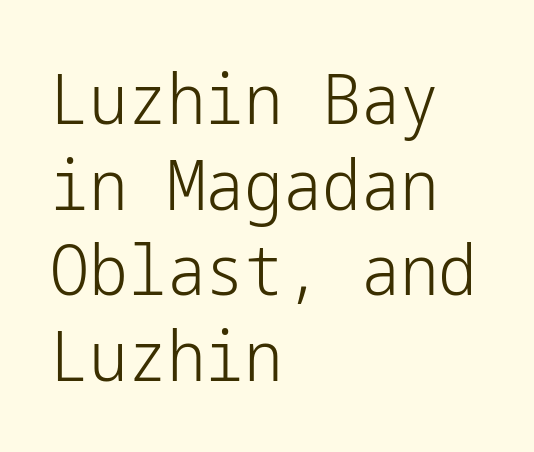
The image shows 69 px light sans-serif type, upright; set left-aligned, line spacing 1.24x, normal letter spacing, not underlined; low stroke contrast and a medium x-height.
